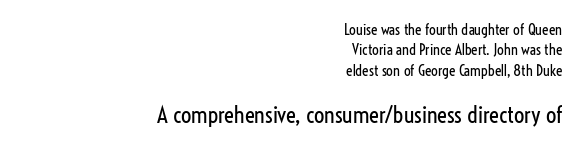
{"italic": "no", "bold": "no", "underline": "no", "align": "right", "line_spacing": "normal", "line_spacing_ratio": 1.36, "letter_spacing": "normal", "letter_spacing_em": 0.0, "larger_block": "second", "size_ratio": 1.53, "glyph_px": 23}
